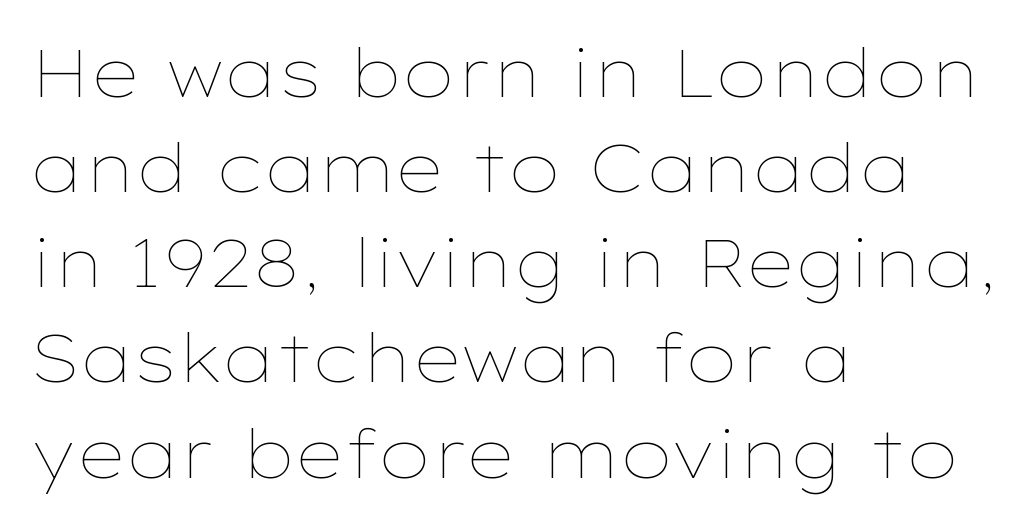
{"italic": "no", "bold": "no", "weight": "thin", "width": "wide", "stroke_contrast": "low", "x_height": "medium", "monospaced": "no", "underline": "no", "align": "left", "line_spacing": "normal", "line_spacing_ratio": 1.42, "letter_spacing": "normal", "letter_spacing_em": 0.0, "glyph_px": 67}
